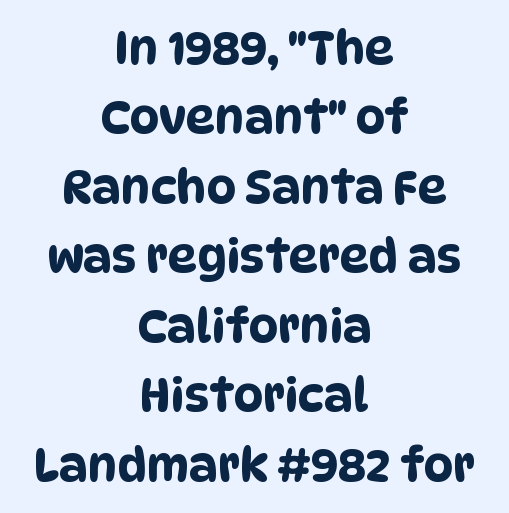
Q: Is the typeface a serif or a sans-serif typeface? A: Sans-serif.
Q: Is the text underlined? A: No.
Q: How is the paragraph aligned? A: Centered.
Q: Is the spacing between letters normal or unusually wide? A: Normal.
Q: Is the spacing between lines tight, normal or loose? A: Normal.
Q: Width (condensed, normal, or wide)? A: Condensed.
Q: Stroke contrast? A: Low.
Q: x-height? A: Large.
Q: Monospaced? A: No.
